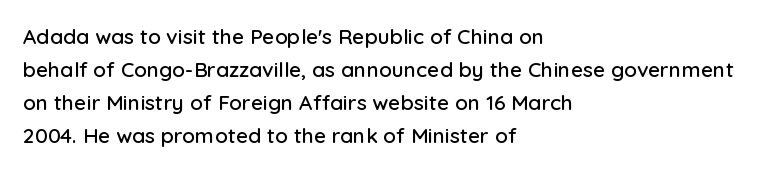
Do the letters lean? They stand straight. You could call the tracking neutral — neither tight nor loose. The passage shown is not underscored anywhere. The ragged edge is on the right, which tells us the setting is flush left. Students, observe: this is what conventionally led text looks like.
